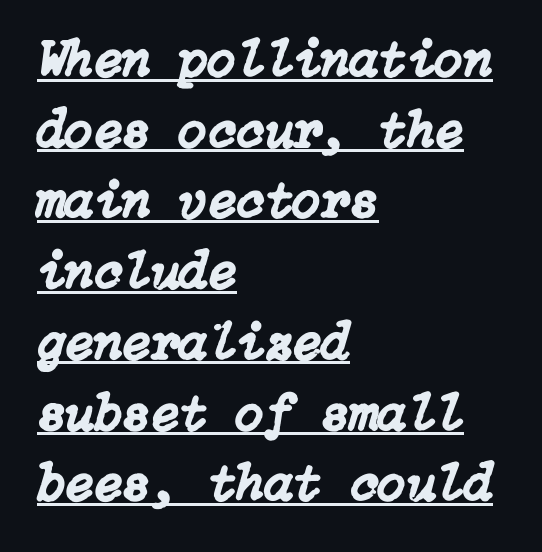
Q: Is the text italic (slanted)? A: Yes, it leans right by about 15 degrees.
Q: Is the text underlined? A: Yes.
Q: How is the paragraph aligned? A: Left-aligned.
Q: Is the spacing between letters normal or unusually wide? A: Normal.
Q: Is the spacing between lines tight, normal or loose? A: Normal.
Q: Width (condensed, normal, or wide)? A: Normal.
Q: Stroke contrast? A: Low.
Q: x-height? A: Medium.
